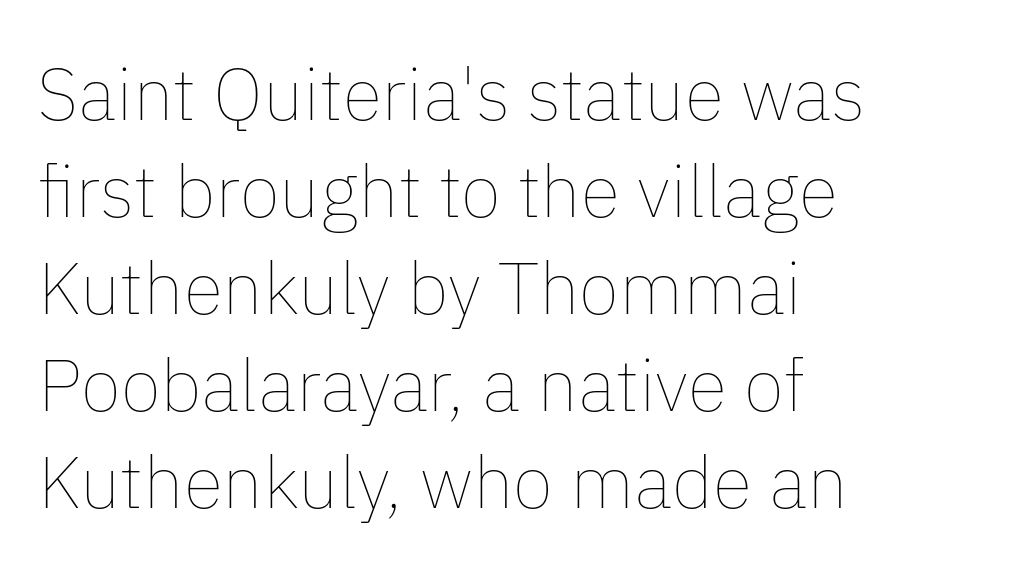
Q: Is the text bold? A: No.
Q: Is the text italic (slanted)? A: No, it is upright.
Q: Is the text underlined? A: No.
Q: How is the paragraph aligned? A: Left-aligned.
Q: Is the spacing between letters normal or unusually wide? A: Normal.
Q: Is the spacing between lines tight, normal or loose? A: Normal.
Q: Width (condensed, normal, or wide)? A: Normal.
Q: Stroke contrast? A: Low.
Q: x-height? A: Medium.
Q: Monospaced? A: No.
